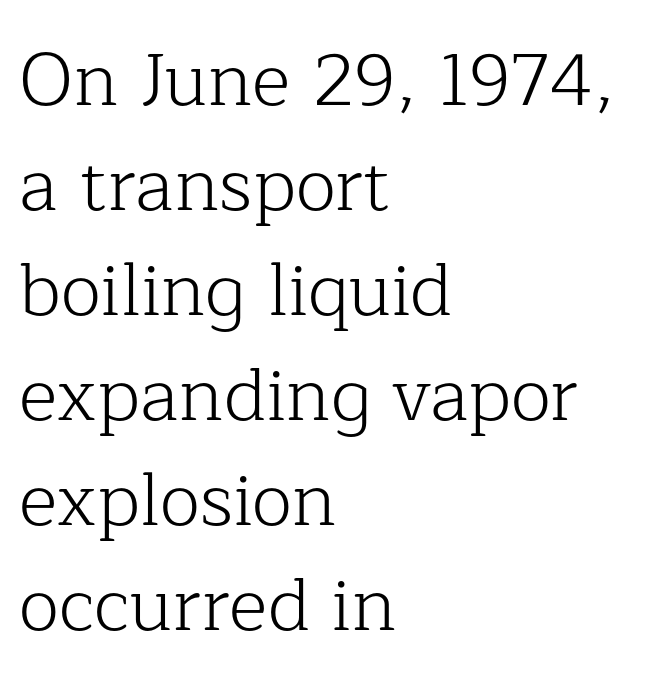
{"serif": "yes", "italic": "no", "bold": "no", "weight": "light", "width": "normal", "stroke_contrast": "low", "x_height": "medium", "monospaced": "no", "underline": "no", "align": "left", "line_spacing": "normal", "line_spacing_ratio": 1.42, "letter_spacing": "normal", "letter_spacing_em": 0.0, "glyph_px": 74}
